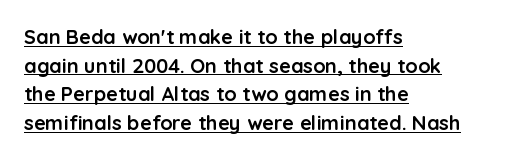
The image shows 20 px bold type, upright; set left-aligned, normal line spacing (1.43x), normal letter spacing, underlined.
